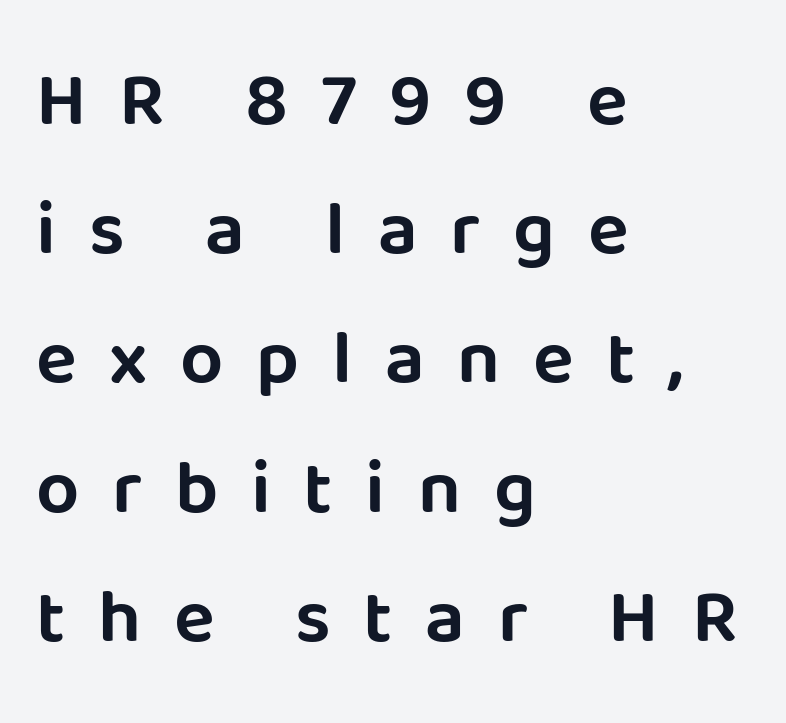
{"serif": "no", "italic": "no", "width": "normal", "stroke_contrast": "low", "x_height": "large", "monospaced": "no", "underline": "no", "align": "left", "line_spacing": "normal", "line_spacing_ratio": 1.7, "letter_spacing": "wide", "letter_spacing_em": 0.43, "glyph_px": 76}
